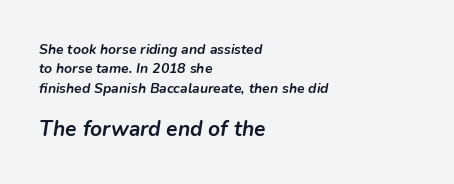
The image shows 21 px bold type, italic (leaning right); set left-aligned, normal line spacing (1.39x), normal letter spacing, not underlined; the second (bottom) block is 1.5x larger.
